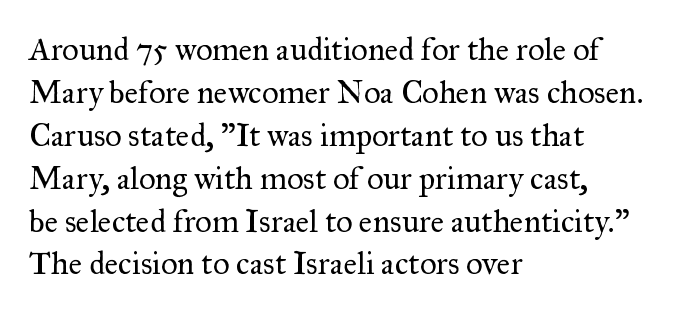
The passage shown is typed in a proportional face where columns would drift. Here the glyphs are tracked normally, forming tight word shapes. Stroke mass is kept to a normal reading level or below. Short and long lines alike share a common starting point at left. A typesetter would label this face a serif.
